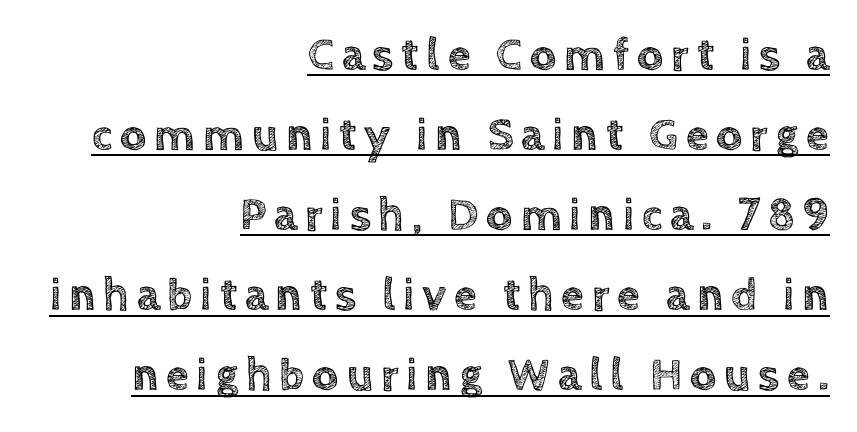
Honestly, the underline is the first thing you notice here. The passage is arranged like a letterhead date or caption credit — flush right. Upright lettering throughout. The rendering uses natural spacing where letterforms have individual widths.
